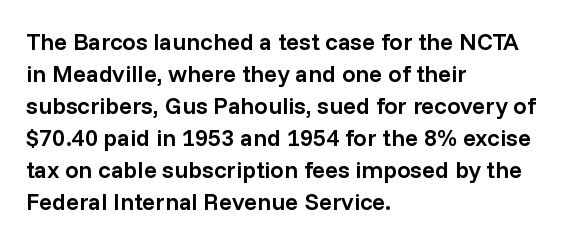
Q: Is the text bold? A: Semi-bold.
Q: Is the text italic (slanted)? A: No, it is upright.
Q: Is the text underlined? A: No.
Q: How is the paragraph aligned? A: Left-aligned.
Q: Is the spacing between letters normal or unusually wide? A: Normal.
Q: Is the spacing between lines tight, normal or loose? A: Normal.
